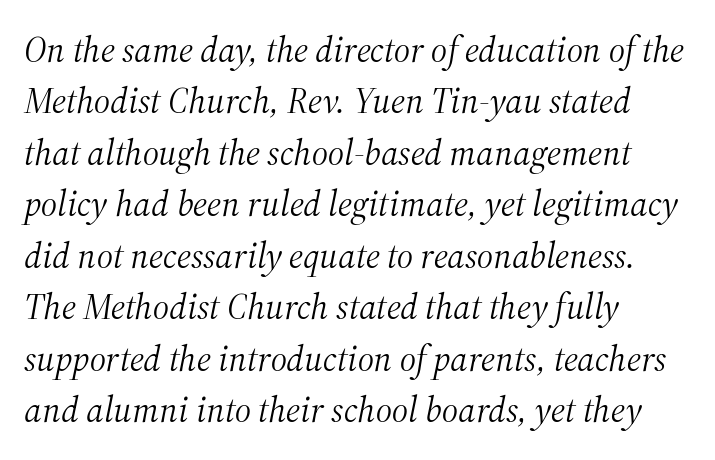
{"serif": "yes", "italic": "yes", "lean": "right", "slant_degrees": 12, "bold": "no", "weight": "light", "width": "normal", "stroke_contrast": "medium", "x_height": "medium", "monospaced": "no", "underline": "no", "align": "left", "line_spacing": "normal", "line_spacing_ratio": 1.43, "letter_spacing": "normal", "letter_spacing_em": 0.0, "glyph_px": 36}
